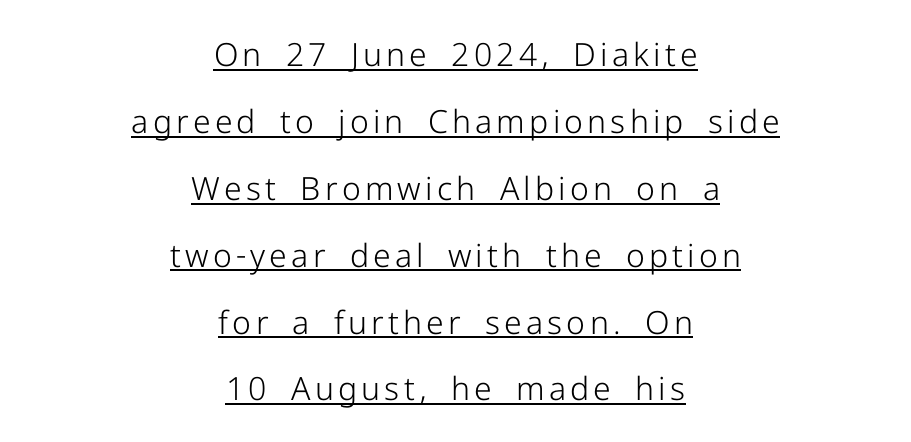
The image shows 32 px light sans-serif type, upright; set centered, loose line spacing (2.09x), underlined; low stroke contrast and a medium x-height.
